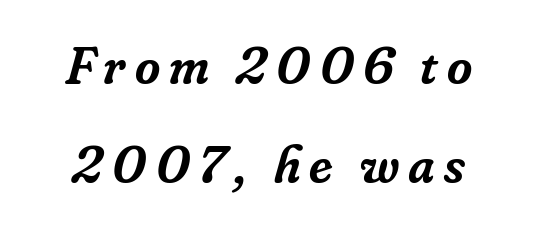
The characters look somewhat weighty, a semibold short of true bold. Descender tails drop into unmarked territory. Serif or sans? Serif — the stroke terminals have little feet. The letters advance in unequal steps, a hallmark of proportional type.
